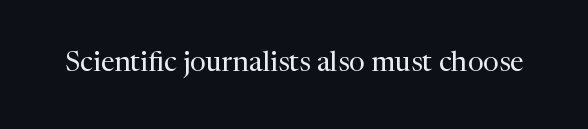
The image shows 28 px regular-weight serif type, upright; set normal letter spacing, not underlined; medium stroke contrast and a medium x-height.
